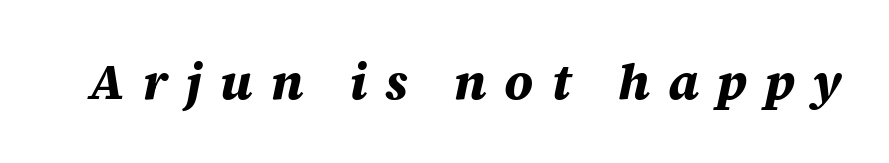
The image shows 50 px bold type, italic (leaning right); set unusually wide letter spacing (+0.36 em), not underlined; medium stroke contrast and a large x-height.
